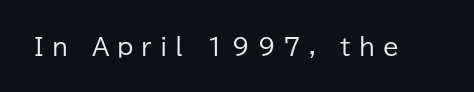
The image shows 23 px text type, upright; set unusually wide letter spacing (+0.35 em), not underlined.
